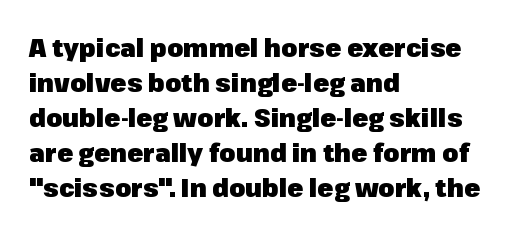
Spacing between characters is what you'd get straight out of the box. If you drew a line through each stem, it would be perfectly vertical. Which margin do the lines hug? The left one — the right edge is uneven. Leading: standard. Is the type bold? Yes — the strokes are clearly thick and heavy.
